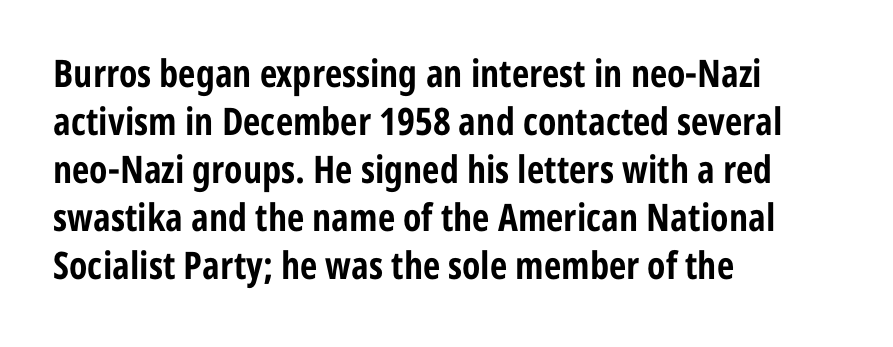
Character widths vary here, with narrow letters taking less room than wide ones. Only glyphs here, with clear space below each row. Chunky letters — that's bold for sure. The typography opts for an upright posture over an oblique one. Check where the strokes stop: nothing finishes them off — pure sans. Evenly set lines give the paragraph a standard silhouette.
